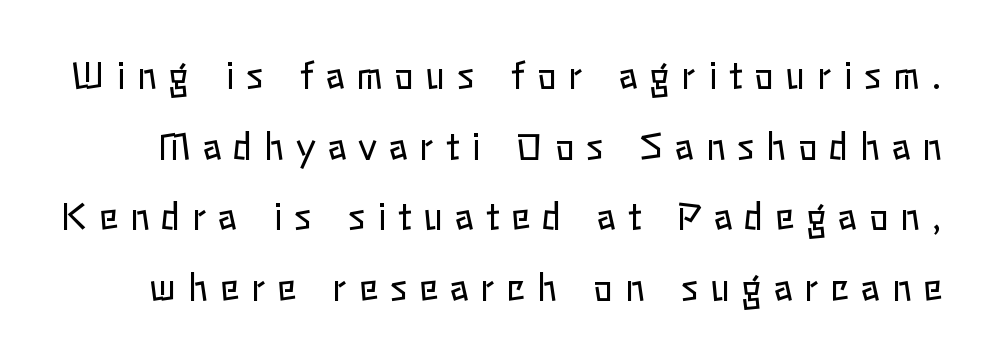
{"italic": "no", "bold": "no", "weight": "regular", "width": "normal", "stroke_contrast": "low", "x_height": "medium", "monospaced": "no", "underline": "no", "line_spacing": "loose", "line_spacing_ratio": 1.96, "letter_spacing": "wide", "letter_spacing_em": 0.33, "glyph_px": 36}
